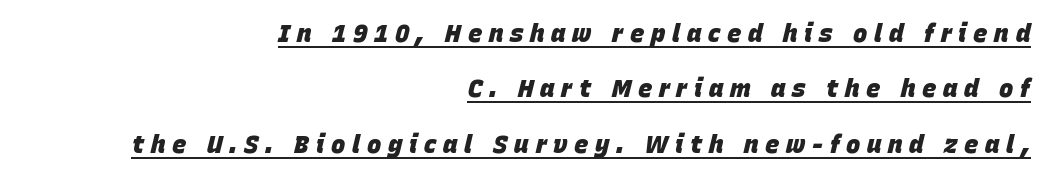
Q: Is the text bold? A: Yes.
Q: Is the text italic (slanted)? A: Yes, it leans right by about 15 degrees.
Q: Is the text underlined? A: Yes.
Q: How is the paragraph aligned? A: Right-aligned.
Q: Is the spacing between letters normal or unusually wide? A: Unusually wide.
Q: Is the spacing between lines tight, normal or loose? A: Loose.
